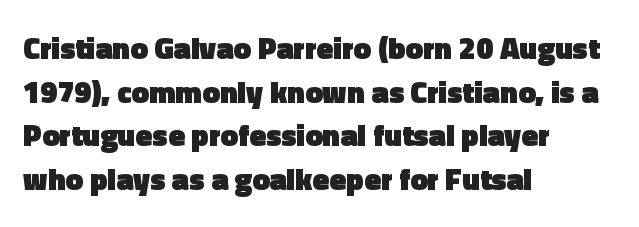
Q: Is the text bold? A: Yes.
Q: Is the text italic (slanted)? A: No, it is upright.
Q: Is the typeface a serif or a sans-serif typeface? A: Sans-serif.
Q: Is the text underlined? A: No.
Q: How is the paragraph aligned? A: Left-aligned.
Q: Is the spacing between letters normal or unusually wide? A: Normal.
Q: Is the spacing between lines tight, normal or loose? A: Normal.
Q: Width (condensed, normal, or wide)? A: Normal.
Q: x-height? A: Medium.
Q: Monospaced? A: No.
